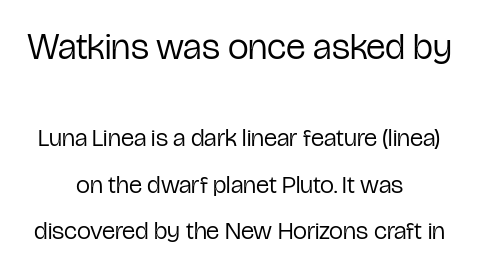
The characters display no serif detailing; their extremities are plain. Unmarked baselines from the first word to the last. These lines were composed using upright roman letters. Ink coverage per letter is moderate at most.
